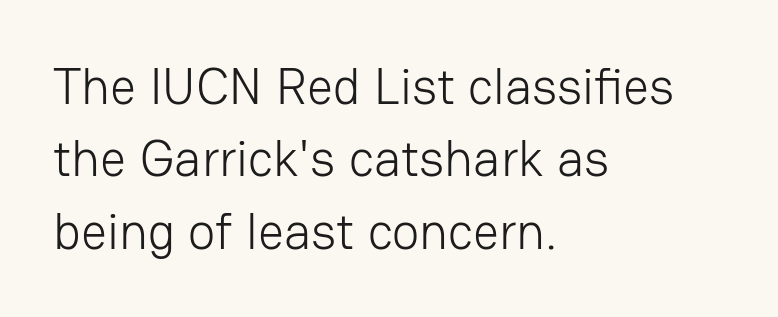
Does the leading feel generous? No, just average. The characters display no serif detailing; their extremities are plain. Do the letters lean? They stand straight. Type without underlining. Inter-character spacing is left at the font's built-in metrics.
